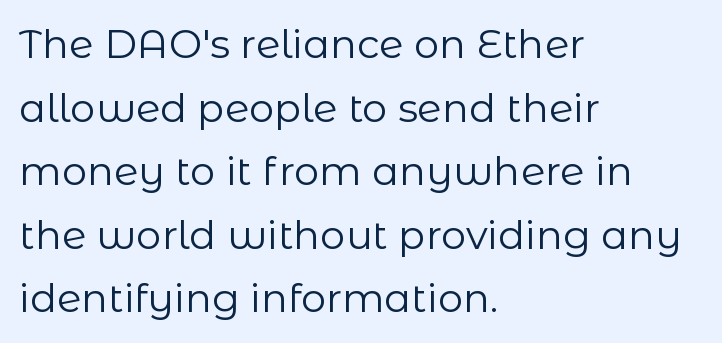
Q: Is the text bold? A: No.
Q: Is the text italic (slanted)? A: No, it is upright.
Q: Is the typeface a serif or a sans-serif typeface? A: Sans-serif.
Q: Is the text underlined? A: No.
Q: How is the paragraph aligned? A: Left-aligned.
Q: Is the spacing between letters normal or unusually wide? A: Normal.
Q: Is the spacing between lines tight, normal or loose? A: Normal.
Q: Width (condensed, normal, or wide)? A: Normal.
Q: Stroke contrast? A: Low.
Q: x-height? A: Medium.
Q: Monospaced? A: No.
